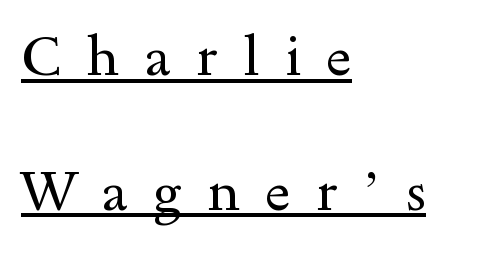
The image shows 55 px regular-weight, wide serif type, upright; set left-aligned, loose line spacing (2.45x), unusually wide letter spacing (+0.46 em), underlined; a small x-height.
